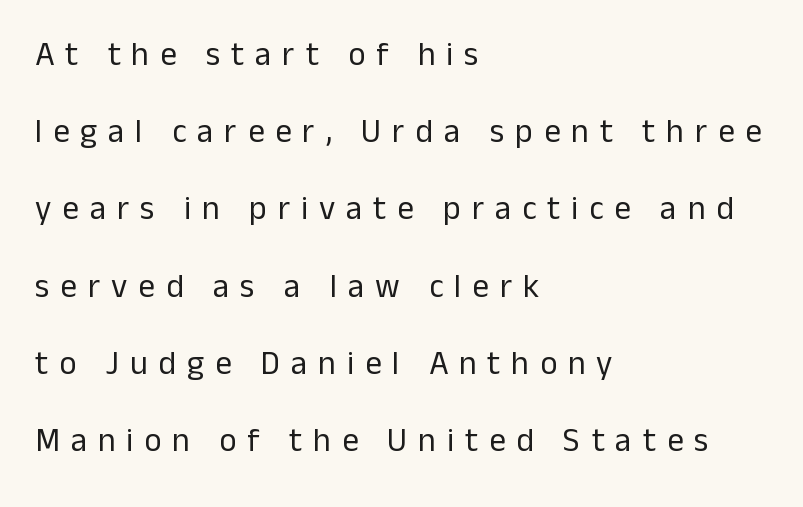
Check where the strokes stop: nothing finishes them off — pure sans. This rendering widens character spacing well past its baseline value. The lettering stays uniformly vertical, giving the passage a roman look. Quick note: interline space is abundant. Spacing verdict: proportional, widths tailored to each character. Each line starts at the same left margin while the right side varies.
